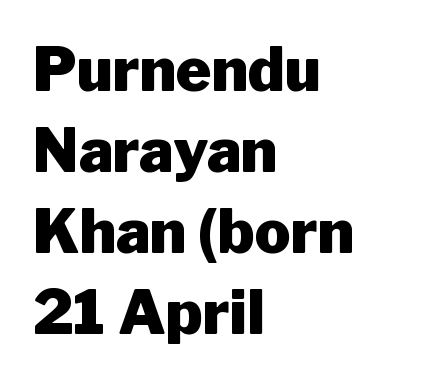
The image shows 60 px heavy sans-serif type, upright; set left-aligned, normal line spacing (1.35x), normal letter spacing, not underlined; low stroke contrast and a medium x-height.
